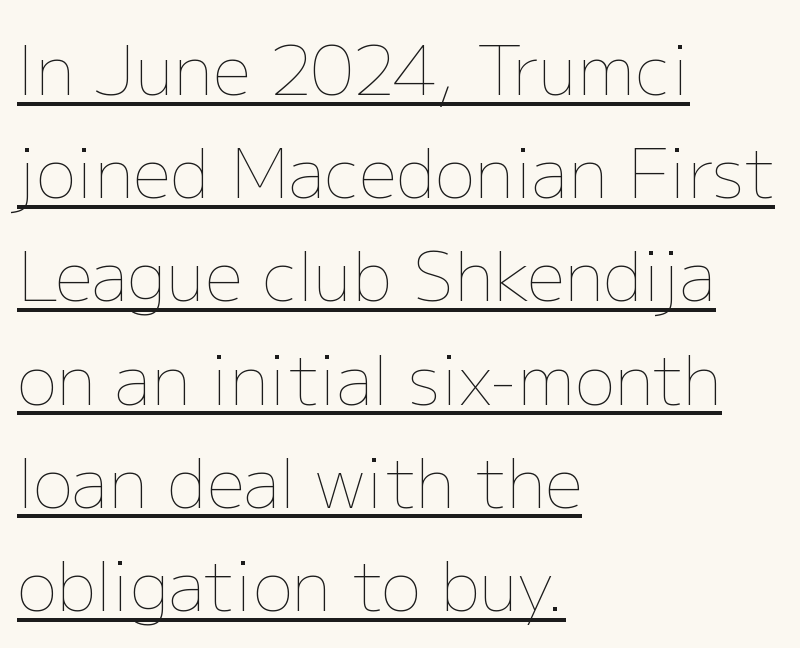
Regular leading. The letters advance in unequal steps, a hallmark of proportional type. The lettering holds an erect, upright posture throughout. Spacing between characters is what you'd get straight out of the box. The rendering uses the underline text-decoration.
